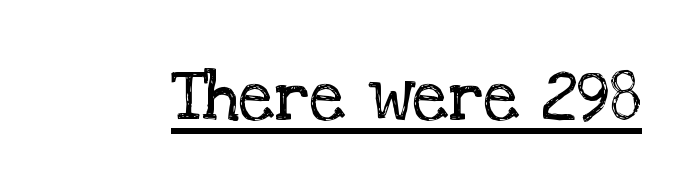
The image shows 71 px regular-weight serif type, upright; set normal letter spacing, underlined; low stroke contrast and a large x-height.
